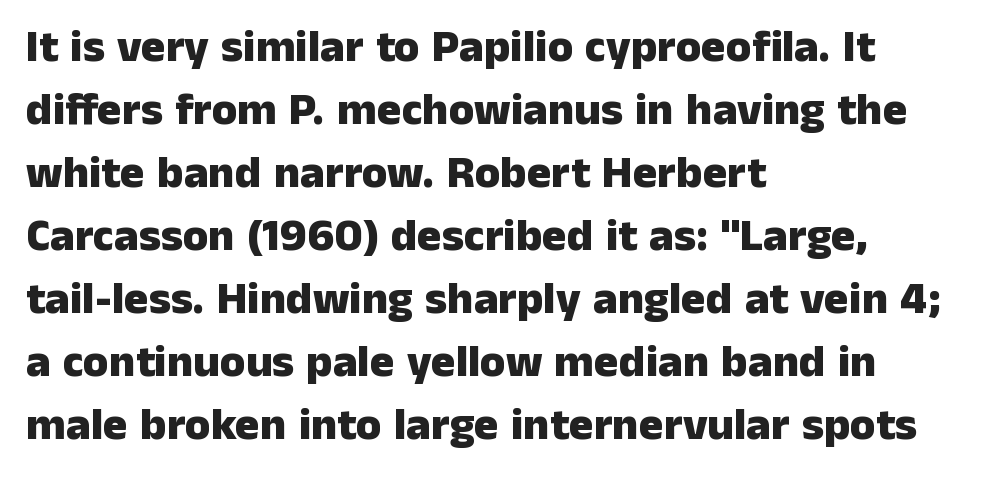
{"serif": "no", "italic": "no", "bold": "yes", "weight": "heavy", "width": "normal", "stroke_contrast": "low", "x_height": "medium", "monospaced": "no", "underline": "no", "align": "left", "line_spacing": "normal", "line_spacing_ratio": 1.37, "letter_spacing": "normal", "letter_spacing_em": 0.0, "glyph_px": 46}
